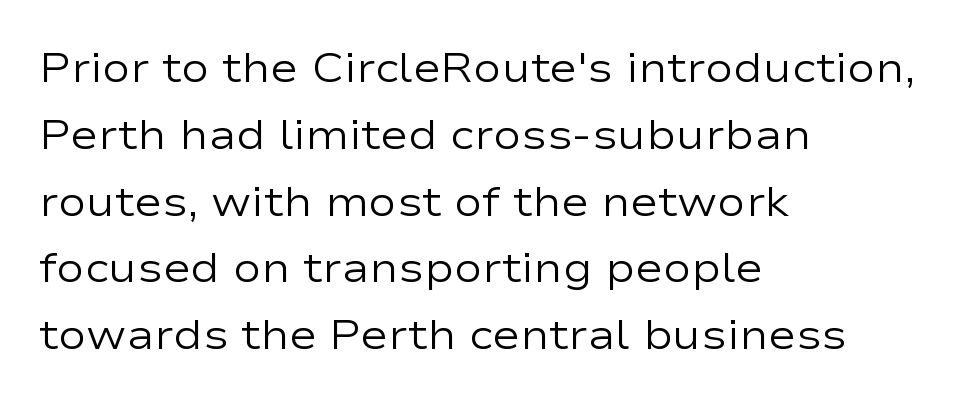
The image shows 42 px regular-weight, wide sans-serif type, upright; set left-aligned, normal line spacing (1.59x), normal letter spacing, not underlined; low stroke contrast and a medium x-height.
